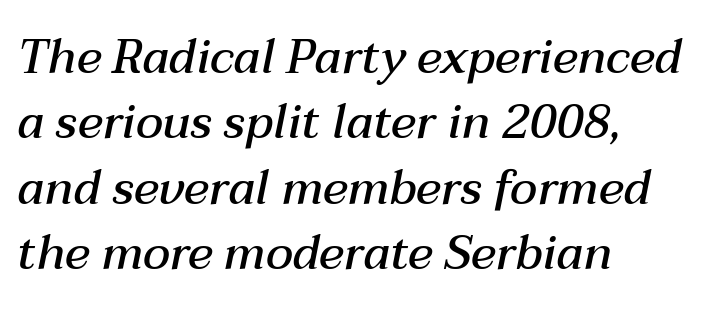
Default kerning and tracking; the words read as compact shapes. Is the type bold? Partly — it's a semibold, heavier than regular but not fully bold. Is the type slanted? Yes — the strokes lean at a clear angle. Nobody drew a line under any word here.
